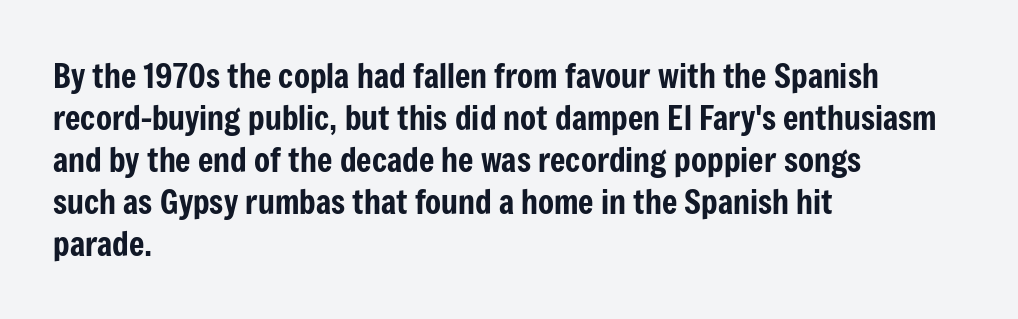
Q: Is the text italic (slanted)? A: No, it is upright.
Q: Is the typeface a serif or a sans-serif typeface? A: Sans-serif.
Q: Is the text underlined? A: No.
Q: How is the paragraph aligned? A: Left-aligned.
Q: Is the spacing between letters normal or unusually wide? A: Normal.
Q: Is the spacing between lines tight, normal or loose? A: Normal.
Q: Width (condensed, normal, or wide)? A: Condensed.
Q: Stroke contrast? A: Low.
Q: x-height? A: Medium.
Q: Monospaced? A: No.
